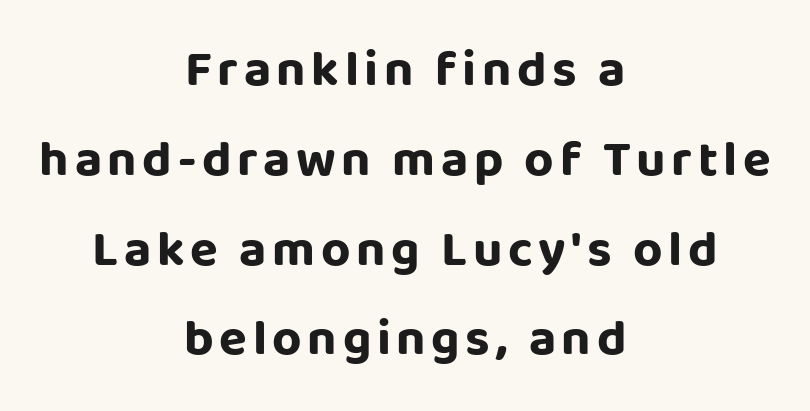
{"serif": "no", "italic": "no", "bold": "yes", "weight": "bold", "width": "normal", "stroke_contrast": "low", "x_height": "large", "monospaced": "no", "underline": "no", "align": "center", "line_spacing_ratio": 1.76, "glyph_px": 51}
